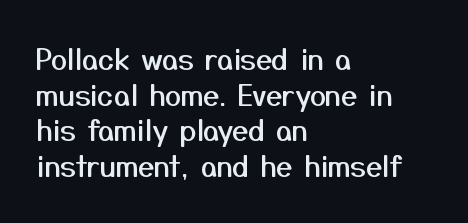
Is this a fixed-width face? No — the glyphs have proportional, varying widths. Notice how the passage keeps a crisp vertical edge on the left only. Serifs: no, the terminals of the letterforms are clean. Quick note: underline off. Spacing between characters is what you'd get straight out of the box. Notice how the stems are strictly vertical — no italics here.
